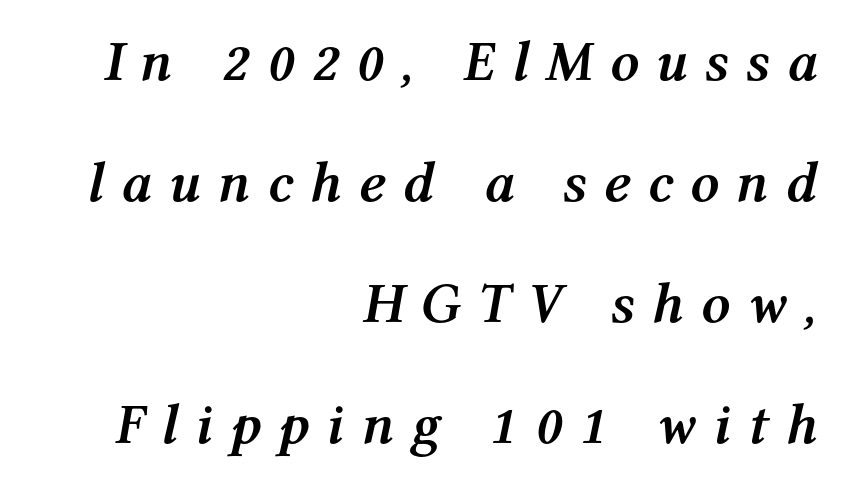
{"italic": "yes", "lean": "right", "slant_degrees": 12, "bold": "yes", "weight": "semibold", "width": "normal", "stroke_contrast": "medium", "x_height": "medium", "monospaced": "no", "underline": "no", "align": "right", "line_spacing": "loose", "line_spacing_ratio": 2.12, "letter_spacing": "wide", "letter_spacing_em": 0.3, "glyph_px": 57}
